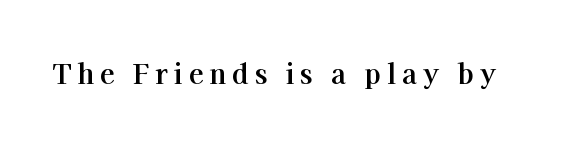
These lines carry a lot of weight — the face is fully bold. The tracking reads as deliberately expanded to a designer's eye. Any mark beneath the type? The region is blank. The lettering holds an erect, upright posture throughout.
